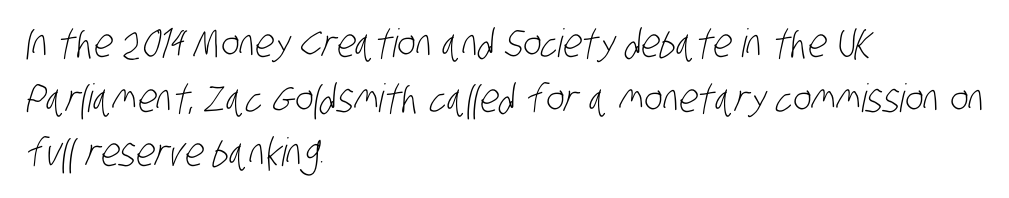
Anything drawn beneath the words? Only blank space. Think of a printed novel: that variable character pitch is what you see here. Horizontal bands of white between lines are of average thickness. The text was rendered using a sans face with plain stroke endings. Nothing unusual about the tracking: characters are spaced as the font intends. Stems here are at most as thick as an everyday book face.
